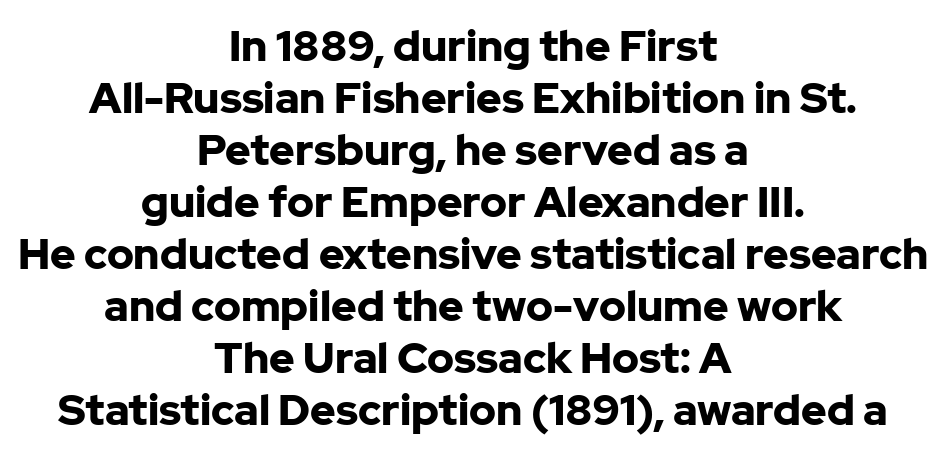
Q: Is the text bold? A: Yes.
Q: Is the text italic (slanted)? A: No, it is upright.
Q: Is the typeface a serif or a sans-serif typeface? A: Sans-serif.
Q: Is the text underlined? A: No.
Q: How is the paragraph aligned? A: Centered.
Q: Is the spacing between letters normal or unusually wide? A: Normal.
Q: Width (condensed, normal, or wide)? A: Normal.
Q: Stroke contrast? A: Low.
Q: x-height? A: Medium.
Q: Monospaced? A: No.
